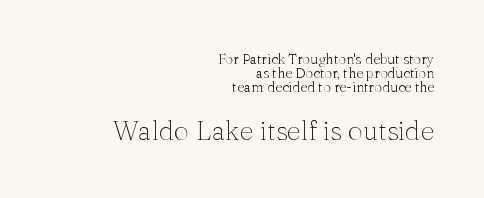
Q: Is the text bold? A: No.
Q: Is the text italic (slanted)? A: No, it is upright.
Q: Is the text underlined? A: No.
Q: How is the paragraph aligned? A: Right-aligned.
Q: Is the spacing between letters normal or unusually wide? A: Normal.
Q: Is the spacing between lines tight, normal or loose? A: Tight.
Q: Which block of text is set in a larger size, the first (top) or the second (bottom)? A: The second (bottom) one.
